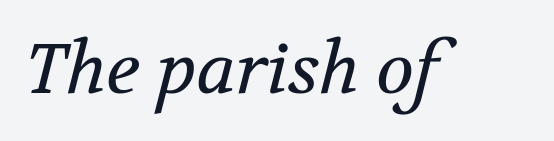
{"serif": "yes", "italic": "yes", "lean": "right", "slant_degrees": 12, "bold": "no", "weight": "regular", "width": "normal", "stroke_contrast": "medium", "x_height": "medium", "monospaced": "no", "underline": "no", "letter_spacing": "normal", "letter_spacing_em": 0.0, "glyph_px": 70}
